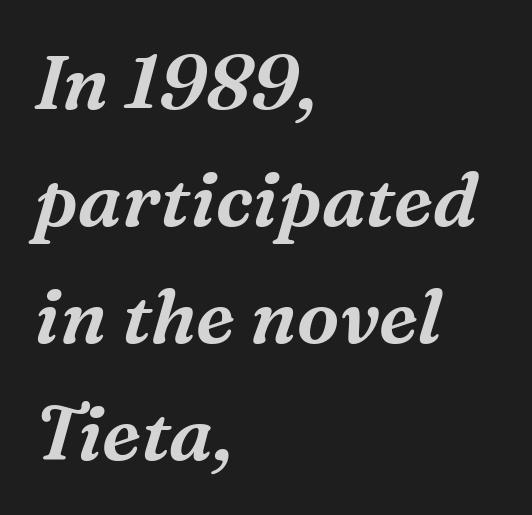
The image shows 76 px serif type, italic (leaning right); set left-aligned, normal line spacing (1.54x), normal letter spacing, not underlined; medium stroke contrast and a medium x-height.
